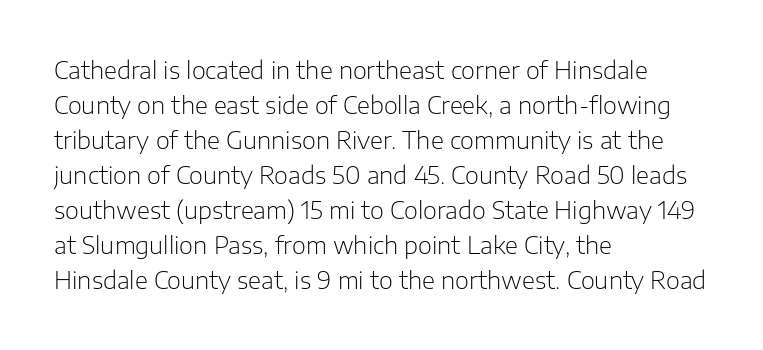
Q: Is the text bold? A: No.
Q: Is the text italic (slanted)? A: No, it is upright.
Q: Is the text underlined? A: No.
Q: How is the paragraph aligned? A: Left-aligned.
Q: Is the spacing between letters normal or unusually wide? A: Normal.
Q: Is the spacing between lines tight, normal or loose? A: Normal.
